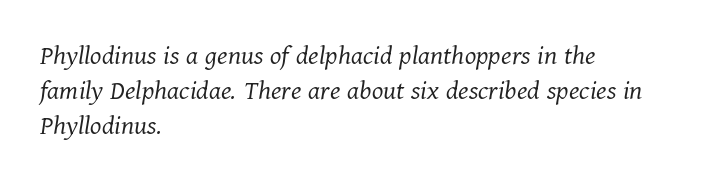
Q: Is the text bold? A: No.
Q: Is the text italic (slanted)? A: Yes, it leans right by about 11 degrees.
Q: Is the typeface a serif or a sans-serif typeface? A: Serif.
Q: Is the text underlined? A: No.
Q: How is the paragraph aligned? A: Left-aligned.
Q: Is the spacing between letters normal or unusually wide? A: Normal.
Q: Width (condensed, normal, or wide)? A: Normal.
Q: Stroke contrast? A: Medium.
Q: x-height? A: Medium.
Q: Monospaced? A: No.
